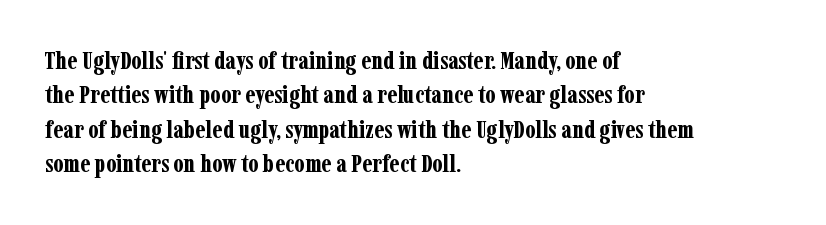
{"italic": "no", "bold": "yes", "underline": "no", "align": "left", "line_spacing": "normal", "line_spacing_ratio": 1.38, "letter_spacing": "normal", "letter_spacing_em": 0.0, "glyph_px": 25}
